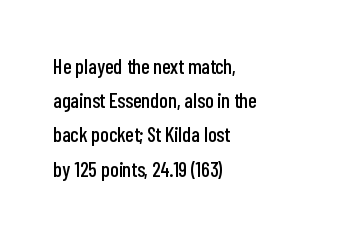
This rendering features lettering with no underline. This sample uses an upright cut, with every glyph sitting square on the baseline. Leading: standard. Tracking here is standard; glyphs follow each other at the usual distance.
